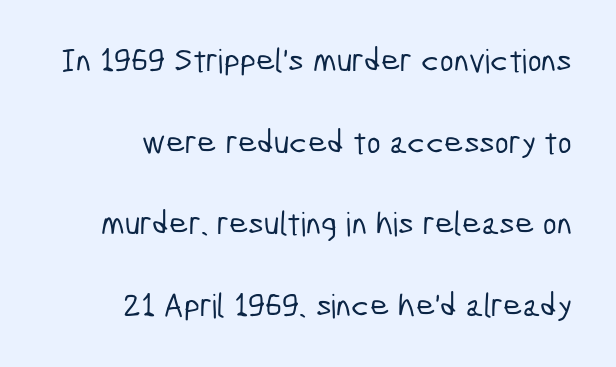
The image shows 33 px condensed sans-serif type; set right-aligned, loose line spacing (2.47x), normal letter spacing, not underlined; low stroke contrast and a medium x-height.
